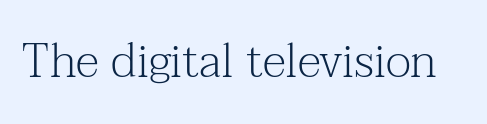
Notice how the stems are strictly vertical — no italics here. Examine the stroke ends and you'll spot serifs. This sample has the flowing, uneven cadence of proportional lettering. Nobody touched the tracking dial on this one.
